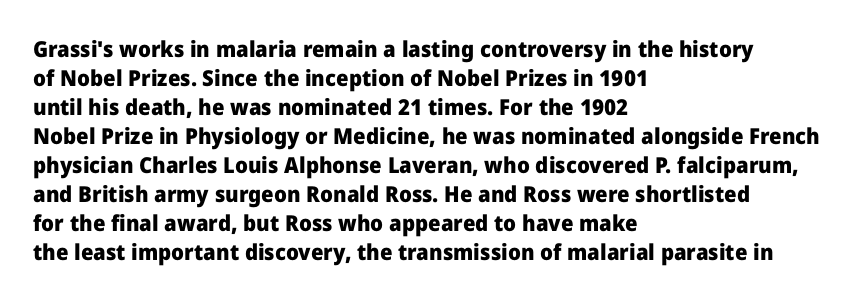
{"italic": "no", "bold": "yes", "underline": "no", "align": "left", "line_spacing": "normal", "line_spacing_ratio": 1.32, "letter_spacing": "normal", "letter_spacing_em": 0.0, "glyph_px": 22}
